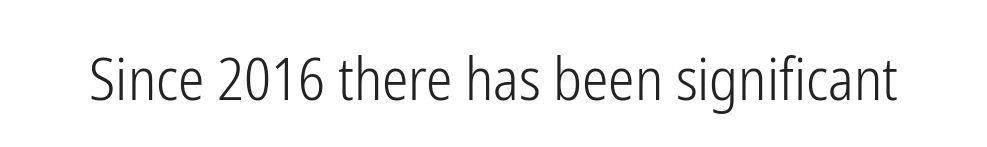
{"serif": "no", "italic": "no", "bold": "no", "weight": "light", "width": "condensed", "stroke_contrast": "low", "x_height": "medium", "monospaced": "no", "underline": "no", "letter_spacing": "normal", "letter_spacing_em": 0.0, "glyph_px": 59}
